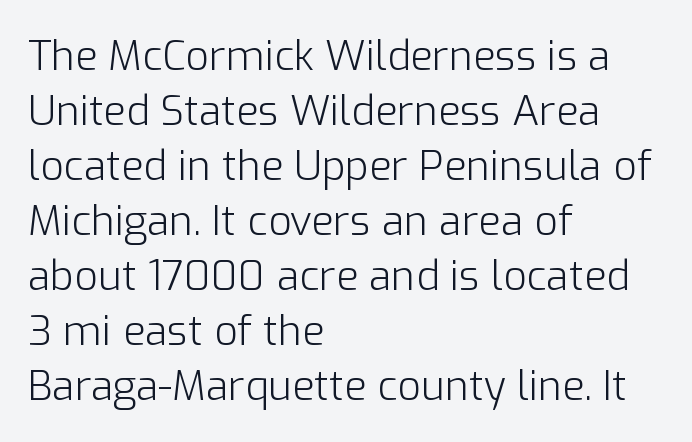
Unlike a traditional serif, this face leaves its strokes unadorned. Does the copy run flush right? No — it runs flush left. This is the regular roman posture of the typeface. The space directly below the letters is spotless. Spacing verdict: proportional, widths tailored to each character.
